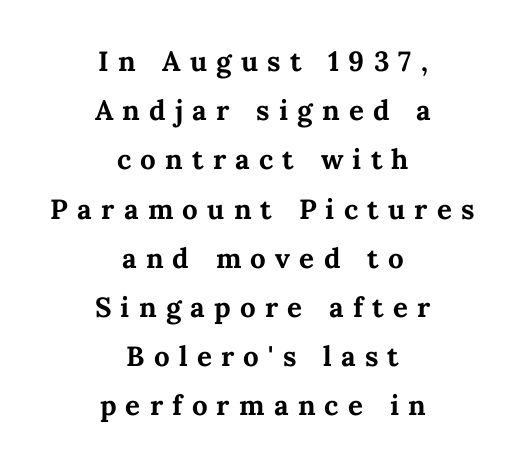
{"italic": "no", "bold": "yes", "weight": "semibold", "width": "normal", "stroke_contrast": "medium", "x_height": "medium", "monospaced": "no", "underline": "no", "align": "center", "line_spacing": "normal", "line_spacing_ratio": 1.33, "letter_spacing": "wide", "letter_spacing_em": 0.25, "glyph_px": 37}
